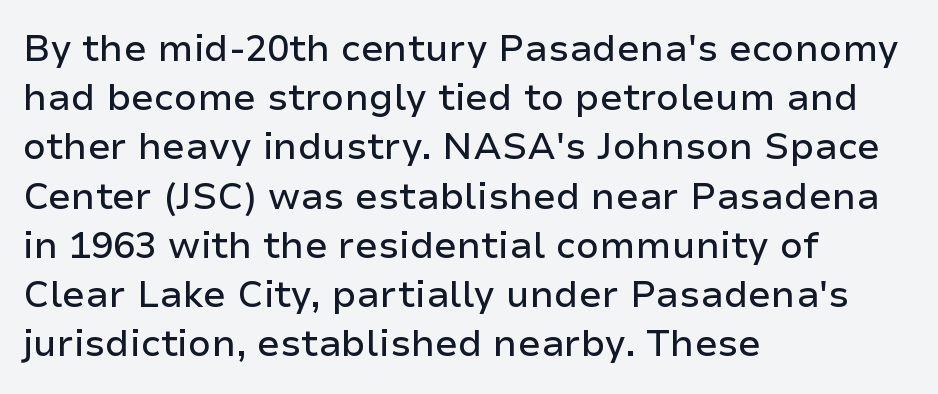
The paragraph has a hard left edge and a soft right edge. The letters advance in unequal steps, a hallmark of proportional type. Honestly, there is no underline to notice here at all. Does extra space separate the letters? No, they use regular spacing. Line spacing here is normal. A sans-serif font was chosen for this passage.
